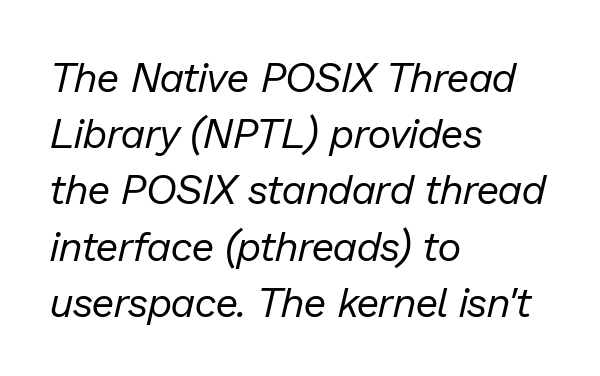
A normal amount of white space separates one row of letters from the next. The rendering uses natural spacing where letterforms have individual widths. Underline: absent. This is not heavy type; no bold has been used. Would a proofreader flag this as italicized? Yes.
